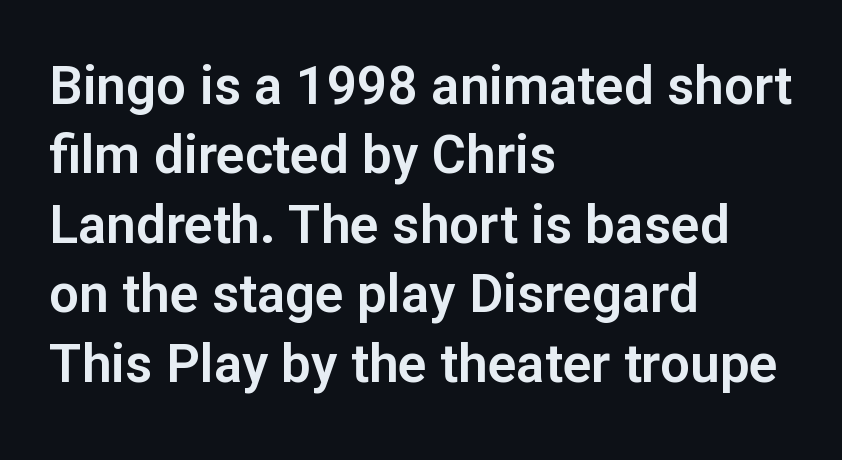
Letterform terminals end flat and unadorned throughout the passage. The rendering uses natural spacing where letterforms have individual widths. Each new line begins a customary step beneath the previous one. The lettering holds an erect, upright posture throughout.
